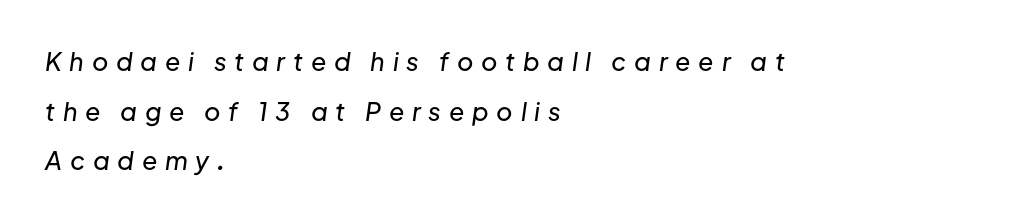
The image shows 25 px text type, italic (leaning right); set left-aligned, loose line spacing (1.99x), unusually wide letter spacing (+0.31 em), not underlined.
